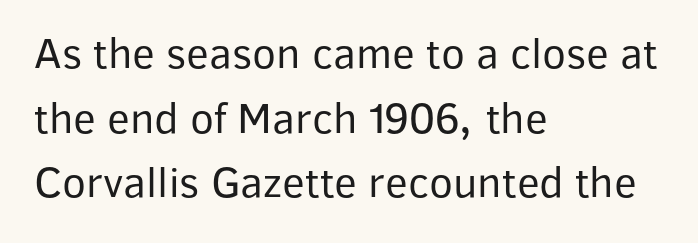
The image shows 44 px regular-weight sans-serif type, upright; set left-aligned, normal line spacing (1.47x), normal letter spacing, not underlined; low stroke contrast and a medium x-height.
